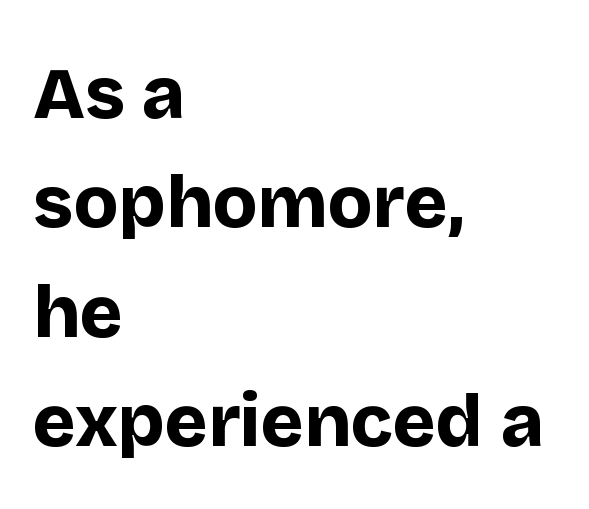
{"serif": "no", "italic": "no", "bold": "yes", "weight": "bold", "width": "normal", "stroke_contrast": "low", "x_height": "large", "monospaced": "no", "underline": "no", "align": "left", "line_spacing": "normal", "line_spacing_ratio": 1.5, "letter_spacing": "normal", "letter_spacing_em": 0.0, "glyph_px": 73}
